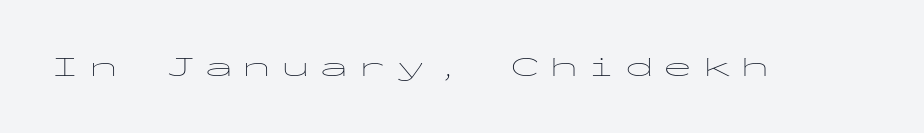
The space beneath each line is pristine and unruled. These lines are rendered in a fixed-pitch font. Is this a sans? Yes — the strokes have no serifs. Italic: no, the glyphs are upright roman. Vertical stems look standard width or narrower in stroke.
